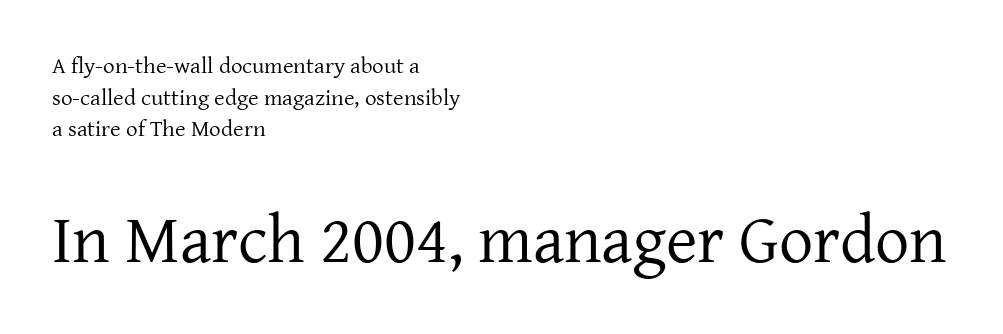
The image shows 68 px regular-weight serif type, upright; set left-aligned, normal line spacing (1.38x), normal letter spacing, not underlined; the second (bottom) block is 2.96x larger; low stroke contrast and a medium x-height.
